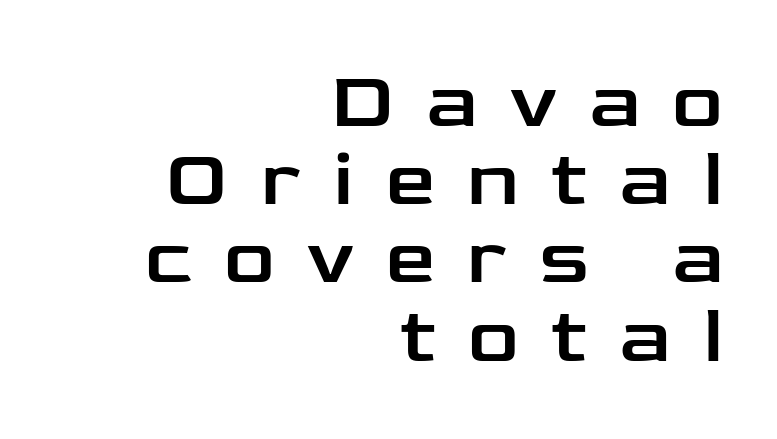
Q: Is the text italic (slanted)? A: No, it is upright.
Q: Is the typeface a serif or a sans-serif typeface? A: Sans-serif.
Q: Is the text underlined? A: No.
Q: How is the paragraph aligned? A: Right-aligned.
Q: Is the spacing between letters normal or unusually wide? A: Unusually wide.
Q: Is the spacing between lines tight, normal or loose? A: Tight.
Q: Width (condensed, normal, or wide)? A: Wide.
Q: Stroke contrast? A: Low.
Q: x-height? A: Medium.
Q: Monospaced? A: No.
